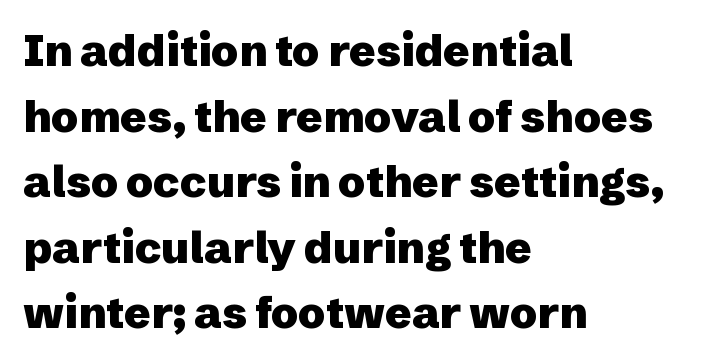
{"serif": "no", "italic": "no", "bold": "yes", "weight": "heavy", "width": "normal", "stroke_contrast": "low", "x_height": "medium", "monospaced": "no", "underline": "no", "align": "left", "line_spacing": "normal", "line_spacing_ratio": 1.49, "letter_spacing": "normal", "letter_spacing_em": 0.0, "glyph_px": 44}
